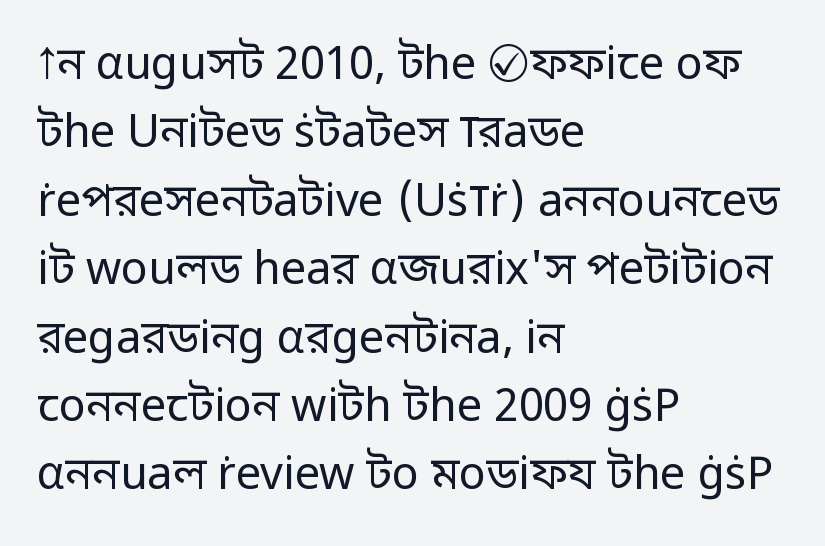
{"serif": "no", "italic": "no", "bold": "no", "weight": "regular", "width": "normal", "stroke_contrast": "low", "x_height": "medium", "monospaced": "no", "underline": "no", "align": "left", "line_spacing": "normal", "line_spacing_ratio": 1.52, "letter_spacing": "normal", "letter_spacing_em": 0.0, "glyph_px": 45}
